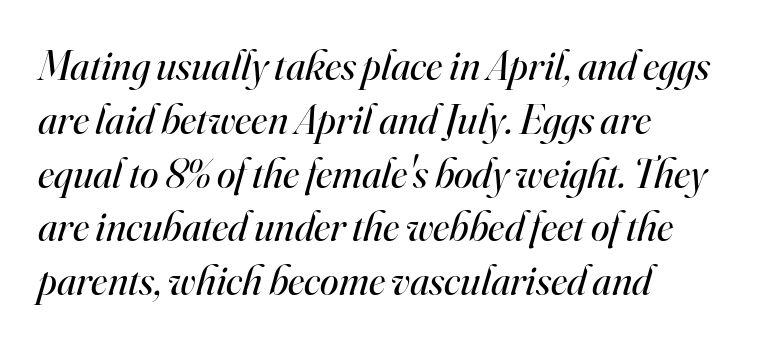
Q: Is the text bold? A: No.
Q: Is the text italic (slanted)? A: Yes, it leans right by about 16 degrees.
Q: Is the typeface a serif or a sans-serif typeface? A: Serif.
Q: Is the text underlined? A: No.
Q: How is the paragraph aligned? A: Left-aligned.
Q: Is the spacing between letters normal or unusually wide? A: Normal.
Q: Is the spacing between lines tight, normal or loose? A: Normal.
Q: Width (condensed, normal, or wide)? A: Normal.
Q: Stroke contrast? A: High.
Q: x-height? A: Small.
Q: Monospaced? A: No.
